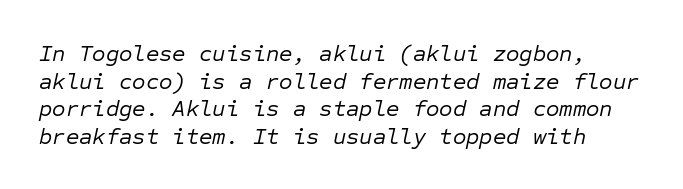
{"italic": "yes", "lean": "right", "slant_degrees": 12, "bold": "no", "underline": "no", "line_spacing_ratio": 1.2, "letter_spacing": "normal", "letter_spacing_em": 0.0, "glyph_px": 23}
